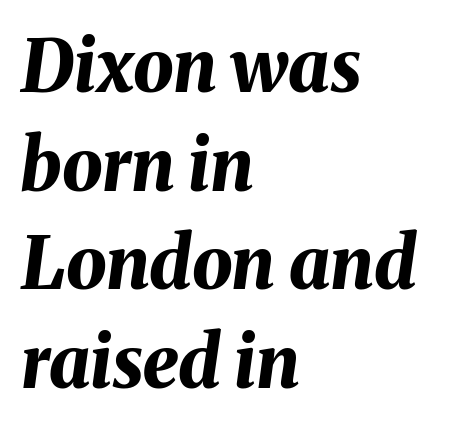
Each glyph is drawn with heavy, bold strokes. Proportional: the letters do not fall into vertical columns. Compared with typical paragraphs, the rows here are spaced about the same. The type is set solid horizontally, with unmodified tracking. Which margin do the lines hug? The left one — the right edge is uneven. The face used here has a pronounced slope to its letters.
